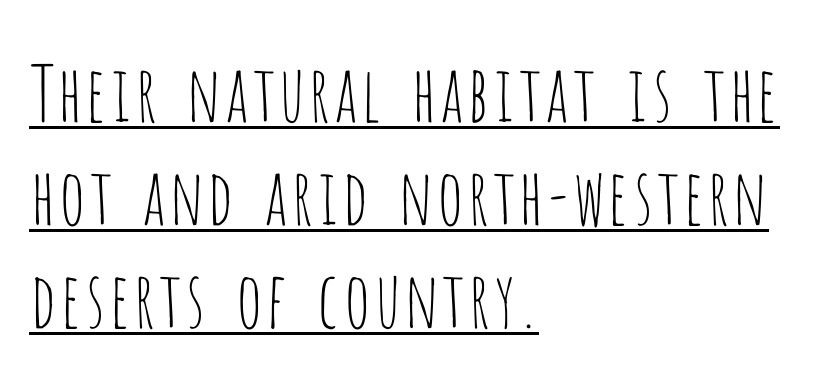
Q: Is the text bold? A: No.
Q: Is the text italic (slanted)? A: No, it is upright.
Q: Is the typeface a serif or a sans-serif typeface? A: Sans-serif.
Q: Is the text underlined? A: Yes.
Q: How is the paragraph aligned? A: Left-aligned.
Q: Is the spacing between letters normal or unusually wide? A: Normal.
Q: Is the spacing between lines tight, normal or loose? A: Normal.
Q: Width (condensed, normal, or wide)? A: Condensed.
Q: Stroke contrast? A: Low.
Q: x-height? A: Large.
Q: Monospaced? A: No.
